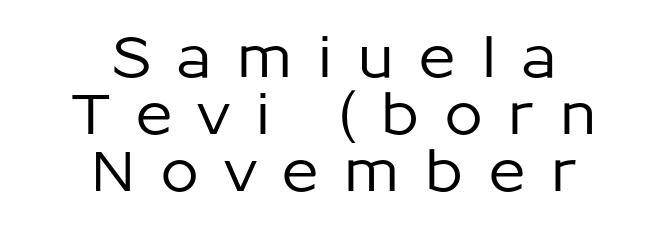
The image shows 56 px sans-serif type, upright; set centered, tight line spacing (1.02x), unusually wide letter spacing (+0.43 em), not underlined; low stroke contrast and a medium x-height.
